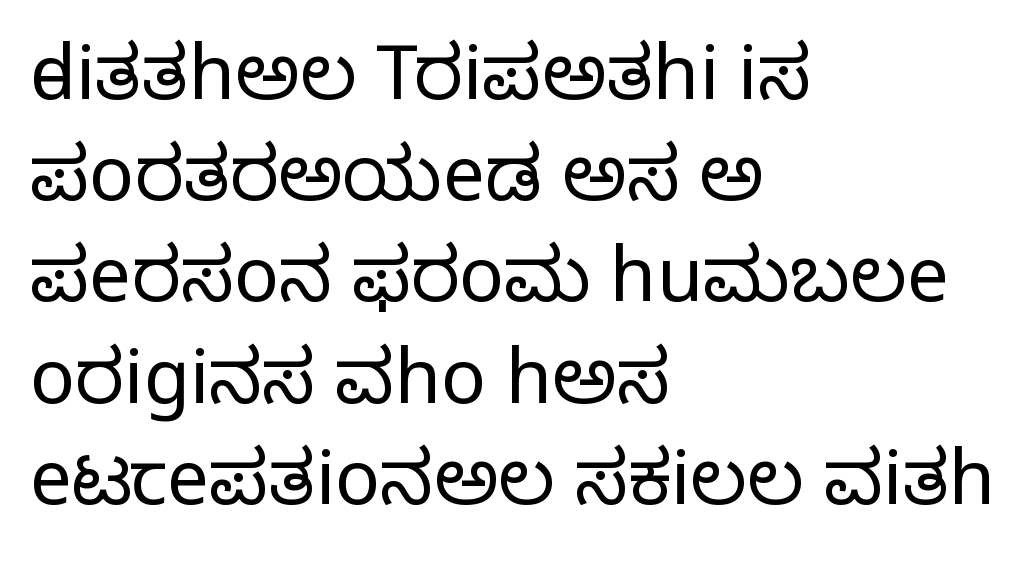
{"serif": "yes", "italic": "no", "bold": "no", "weight": "regular", "width": "normal", "stroke_contrast": "low", "x_height": "large", "monospaced": "no", "underline": "no", "align": "left", "line_spacing": "normal", "line_spacing_ratio": 1.35, "letter_spacing": "normal", "letter_spacing_em": 0.0, "glyph_px": 75}
